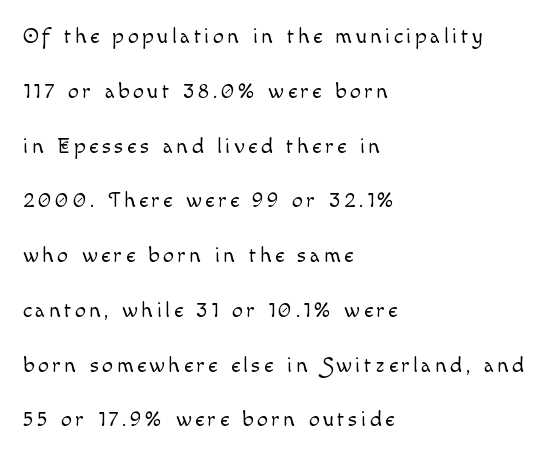
The image shows 22 px text type, upright; set left-aligned, loose line spacing (2.49x), not underlined.
